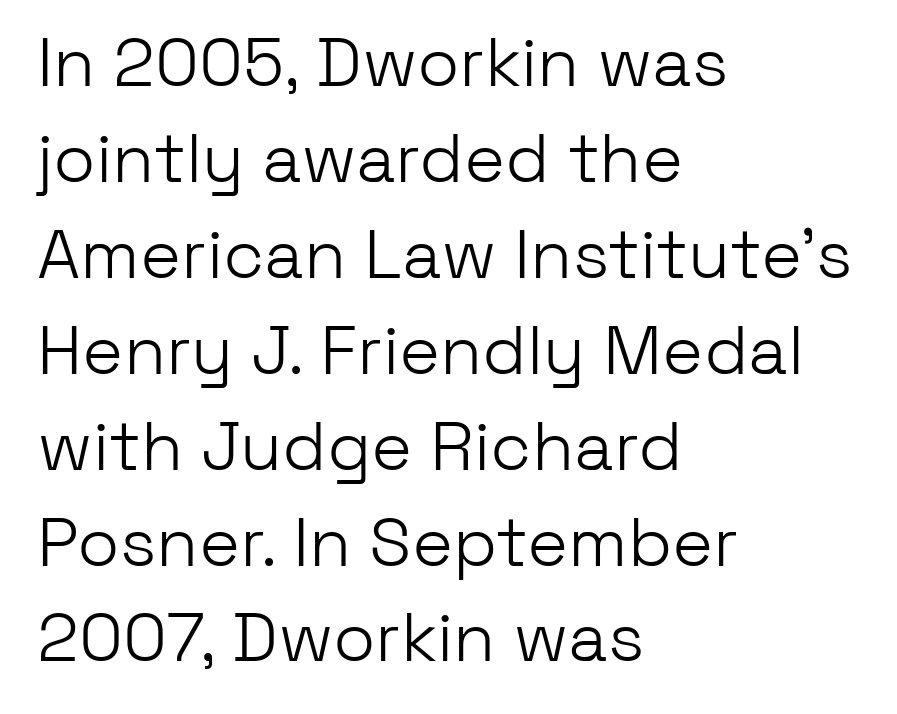
The image shows 69 px light sans-serif type, upright; set left-aligned, normal line spacing (1.39x), normal letter spacing, not underlined; low stroke contrast and a medium x-height.
